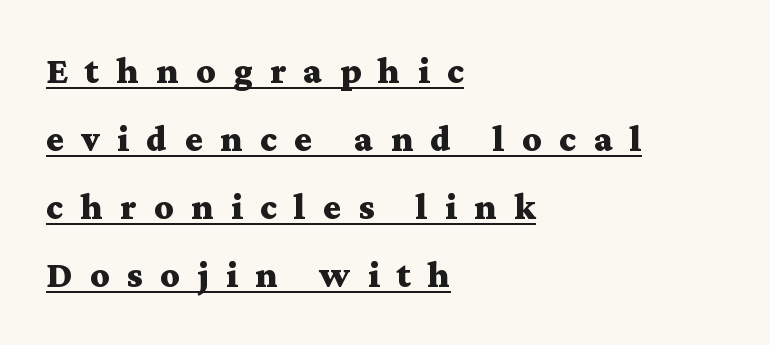
Q: Is the text bold? A: Yes.
Q: Is the text italic (slanted)? A: No, it is upright.
Q: Is the typeface a serif or a sans-serif typeface? A: Serif.
Q: Is the text underlined? A: Yes.
Q: How is the paragraph aligned? A: Left-aligned.
Q: Is the spacing between letters normal or unusually wide? A: Unusually wide.
Q: Width (condensed, normal, or wide)? A: Wide.
Q: Stroke contrast? A: Medium.
Q: x-height? A: Medium.
Q: Monospaced? A: No.
